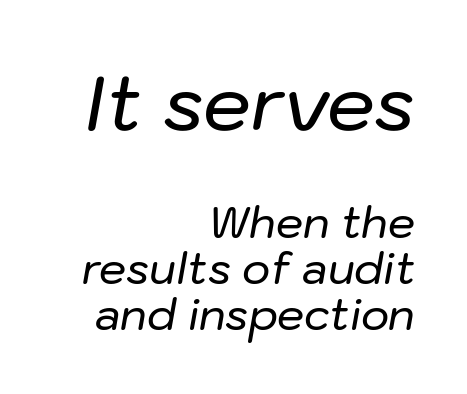
Q: Is the text italic (slanted)? A: Yes, it leans right by about 10 degrees.
Q: Is the text underlined? A: No.
Q: How is the paragraph aligned? A: Right-aligned.
Q: Is the spacing between letters normal or unusually wide? A: Normal.
Q: Is the spacing between lines tight, normal or loose? A: Tight.
Q: Which block of text is set in a larger size, the first (top) or the second (bottom)? A: The first (top) one.
Q: Width (condensed, normal, or wide)? A: Normal.
Q: Stroke contrast? A: Low.
Q: x-height? A: Medium.
Q: Monospaced? A: No.
